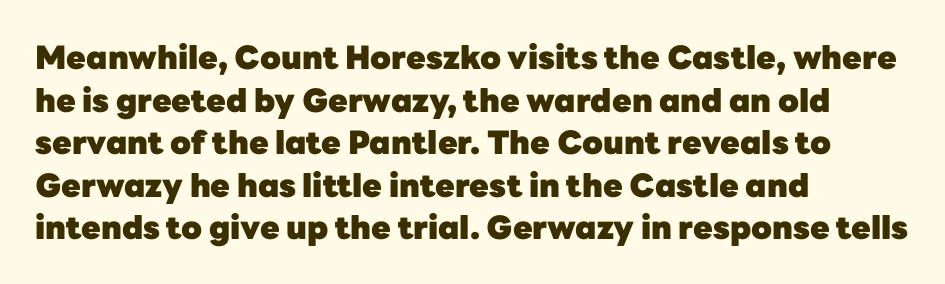
The image shows 32 px heavy sans-serif type, upright; set left-aligned, normal line spacing (1.33x), normal letter spacing, not underlined; low stroke contrast and a medium x-height.
